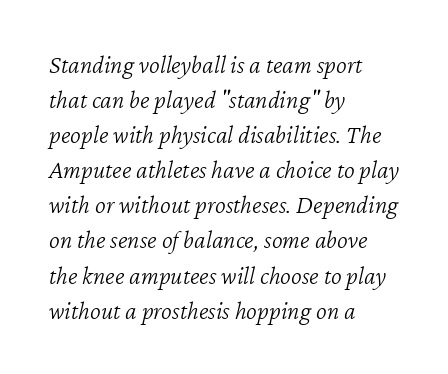
A normal amount of white space separates one row of letters from the next. Look at the tracking — it's just the regular setting, nothing added. Underlining? Definitely not there. Weight class: somewhere from thin through regular.
